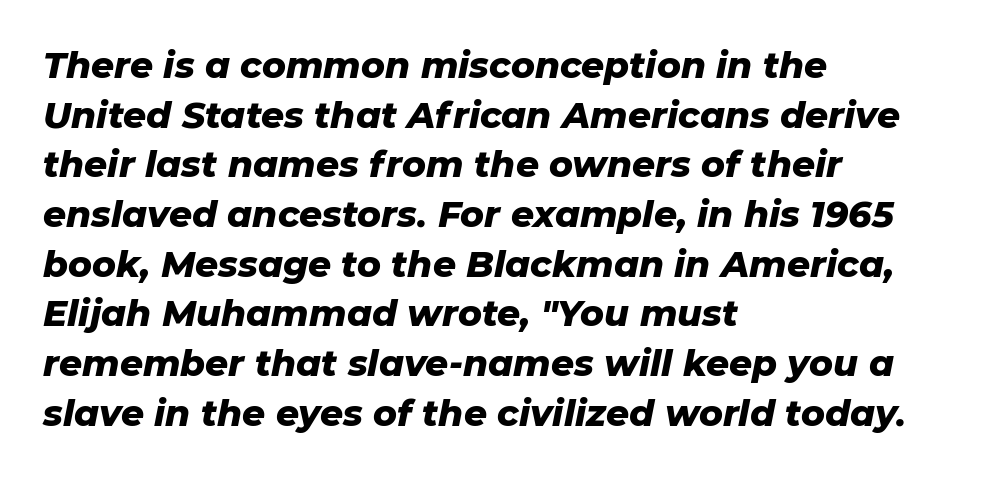
The image shows 36 px heavy type, italic (leaning right); set left-aligned, normal line spacing (1.38x), normal letter spacing, not underlined; low stroke contrast and a medium x-height.
